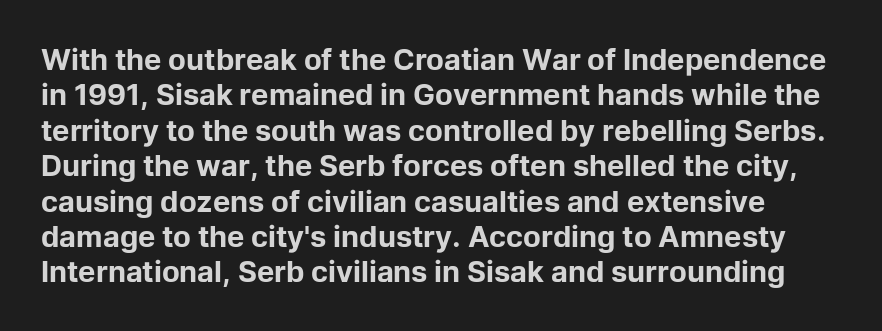
{"serif": "no", "italic": "no", "bold": "yes", "weight": "bold", "width": "normal", "stroke_contrast": "low", "x_height": "medium", "monospaced": "no", "underline": "no", "line_spacing_ratio": 1.22, "letter_spacing": "normal", "letter_spacing_em": 0.0, "glyph_px": 29}
